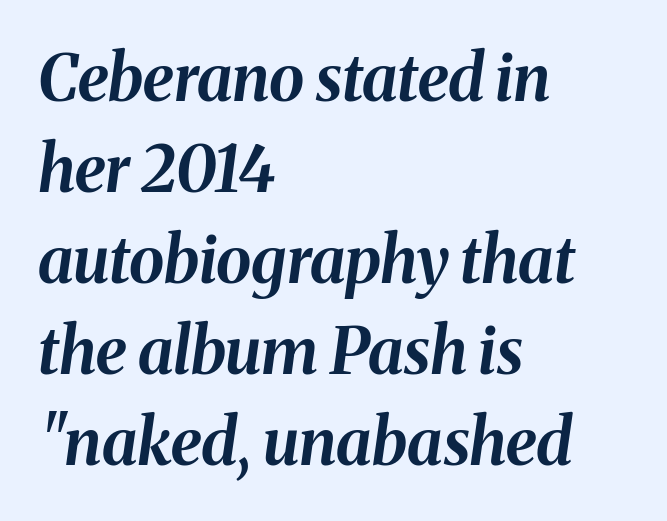
The lines sit at an ordinary, default distance from one another. You'd pick this weight for a headline — it's a proper bold. Tall strokes in this sample are angled rather than plumb. A typesetter would call this zero additional tracking.
